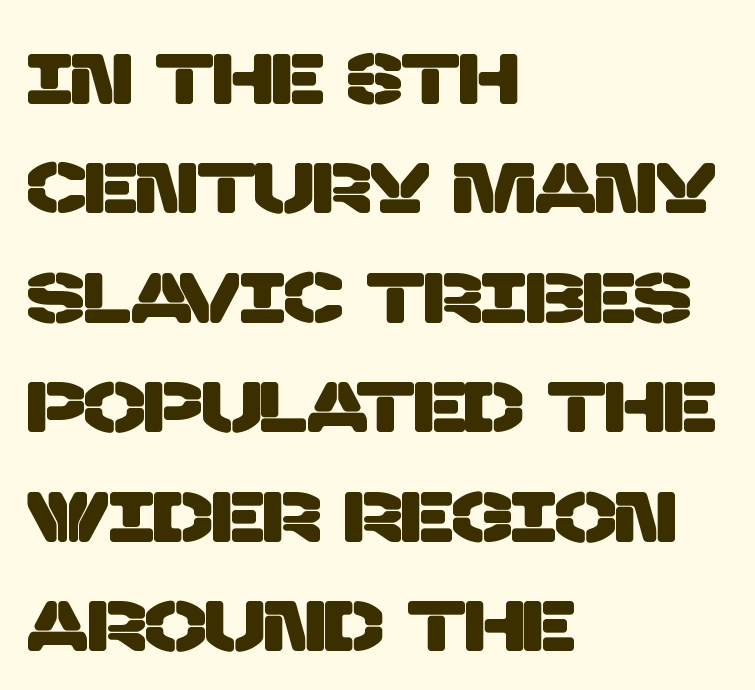
{"serif": "no", "width": "normal", "stroke_contrast": "low", "x_height": "large", "monospaced": "no", "underline": "no", "align": "left", "line_spacing": "normal", "line_spacing_ratio": 1.52, "letter_spacing": "normal", "letter_spacing_em": 0.0, "glyph_px": 72}
